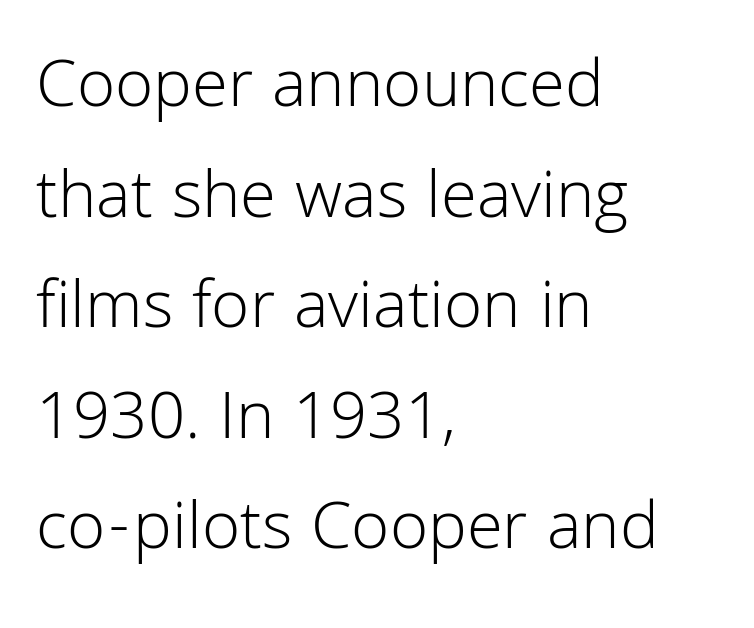
The image shows 70 px light sans-serif type, upright; set left-aligned, normal line spacing (1.58x), normal letter spacing, not underlined; low stroke contrast and a medium x-height.
